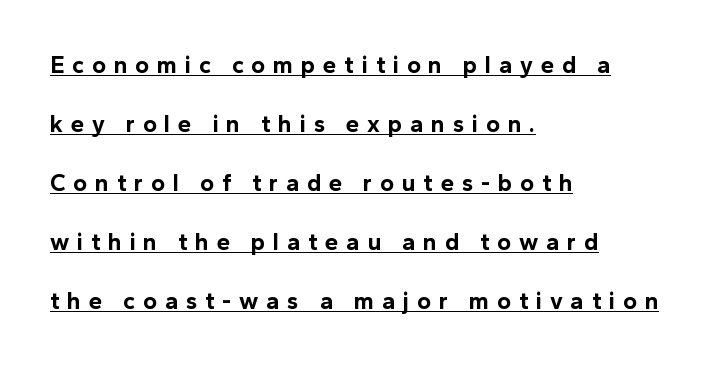
The image shows 24 px bold type, upright; set left-aligned, loose line spacing (2.46x), unusually wide letter spacing (+0.32 em), underlined.
